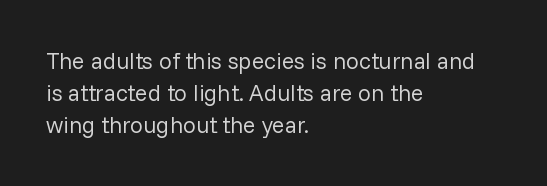
Regarding leading, the lines here are spaced in the standard way. The setting favours the left margin, as ordinary paragraphs usually do. The typeface has the unassuming heft of standard copy or less. The tracking reads as untouched default to a designer's eye. Type without underlining. Vertical strokes here are truly vertical.
